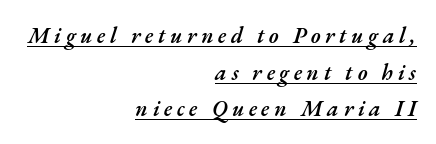
{"italic": "yes", "lean": "right", "slant_degrees": 17, "bold": "semi", "underline": "yes", "align": "right", "line_spacing": "normal", "line_spacing_ratio": 1.67, "letter_spacing": "wide", "letter_spacing_em": 0.21, "glyph_px": 22}
